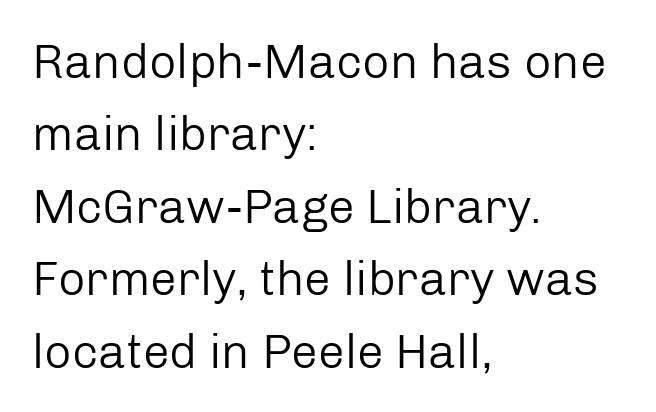
Q: Is the text bold? A: No.
Q: Is the text italic (slanted)? A: No, it is upright.
Q: Is the typeface a serif or a sans-serif typeface? A: Sans-serif.
Q: Is the text underlined? A: No.
Q: How is the paragraph aligned? A: Left-aligned.
Q: Is the spacing between letters normal or unusually wide? A: Normal.
Q: Is the spacing between lines tight, normal or loose? A: Normal.
Q: Width (condensed, normal, or wide)? A: Normal.
Q: Stroke contrast? A: Low.
Q: x-height? A: Medium.
Q: Monospaced? A: No.
